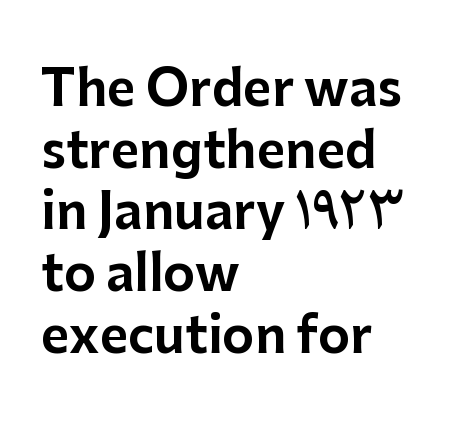
The image shows 49 px sans-serif type, upright; set left-aligned, normal line spacing (1.26x), normal letter spacing, not underlined; low stroke contrast and a medium x-height.
